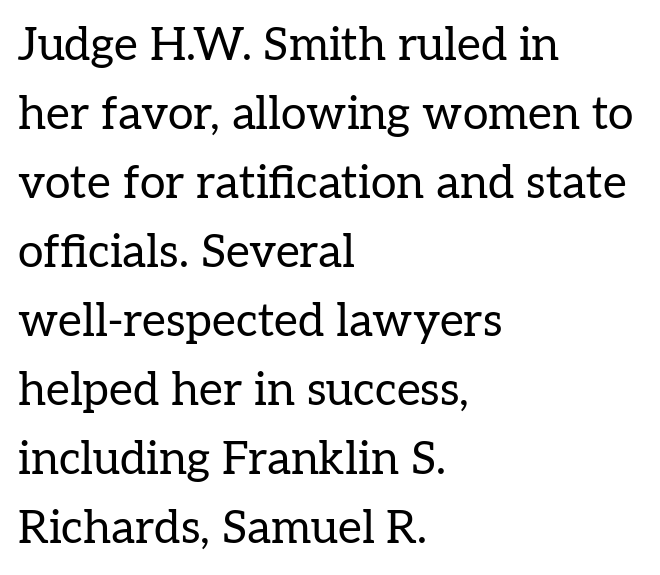
When letters stand straight like this, we call the style roman or upright. Baseline-to-baseline distance is the conventional proportion of letter height. The text was rendered using a seriffed face with decorative stroke endings. Lines of text with bare space underneath. The passage shown has conventional tracking throughout.
